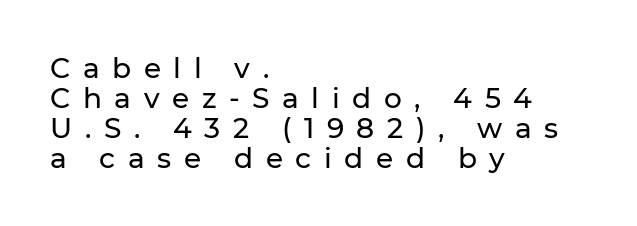
Layout note: lines flush left. Classification — sans serif. Compared with typical body copy, the letter spacing here is much looser. The block of text is dense from top to bottom, with scant space between rows. Each letter keeps its own natural width here, so spacing adapts to shape. The letters stand upright; this is a roman face.
